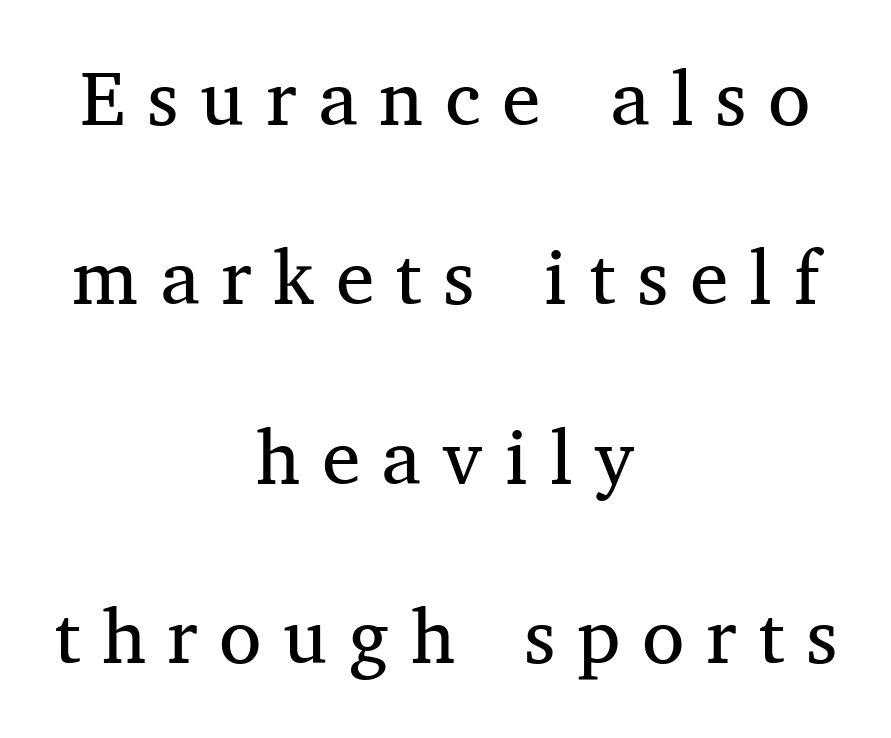
Q: Is the text bold? A: No.
Q: Is the text italic (slanted)? A: No, it is upright.
Q: Is the typeface a serif or a sans-serif typeface? A: Serif.
Q: Is the text underlined? A: No.
Q: How is the paragraph aligned? A: Centered.
Q: Is the spacing between letters normal or unusually wide? A: Unusually wide.
Q: Is the spacing between lines tight, normal or loose? A: Loose.
Q: Width (condensed, normal, or wide)? A: Normal.
Q: Stroke contrast? A: Medium.
Q: x-height? A: Medium.
Q: Monospaced? A: No.
